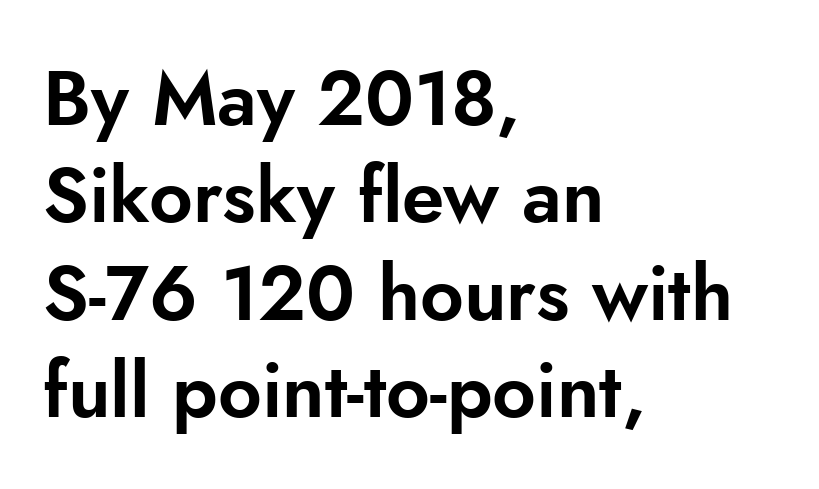
Q: Is the text italic (slanted)? A: No, it is upright.
Q: Is the typeface a serif or a sans-serif typeface? A: Sans-serif.
Q: Is the text underlined? A: No.
Q: How is the paragraph aligned? A: Left-aligned.
Q: Is the spacing between letters normal or unusually wide? A: Normal.
Q: Is the spacing between lines tight, normal or loose? A: Normal.
Q: Width (condensed, normal, or wide)? A: Normal.
Q: Stroke contrast? A: Low.
Q: x-height? A: Small.
Q: Monospaced? A: No.
